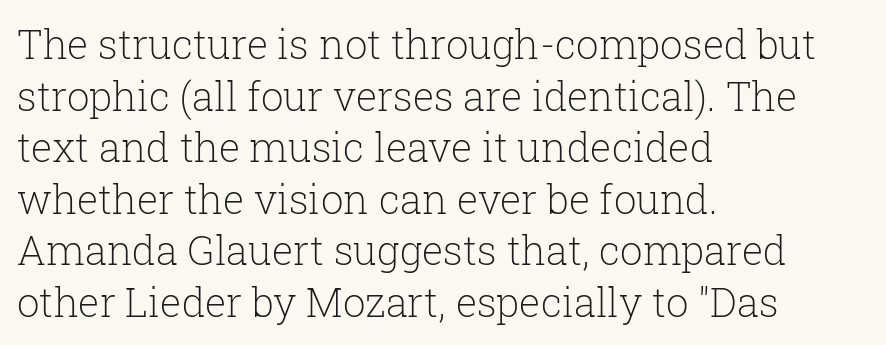
The image shows 40 px light serif type, upright; set left-aligned, normal line spacing (1.29x), normal letter spacing, not underlined; low stroke contrast and a medium x-height.
